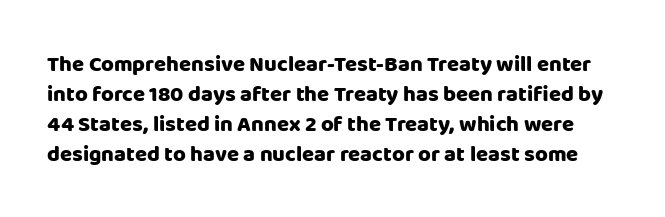
{"italic": "no", "bold": "yes", "underline": "no", "line_spacing": "normal", "line_spacing_ratio": 1.36, "letter_spacing": "normal", "letter_spacing_em": 0.0, "glyph_px": 22}
